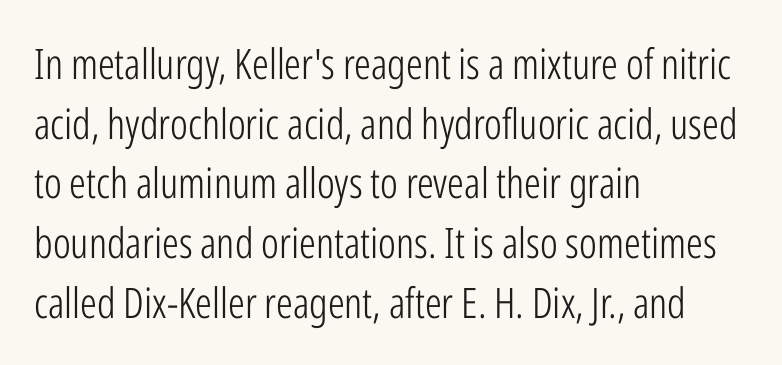
The image shows 42 px light, condensed sans-serif type, upright; set left-aligned, normal line spacing (1.42x), normal letter spacing, not underlined; low stroke contrast and a medium x-height.
